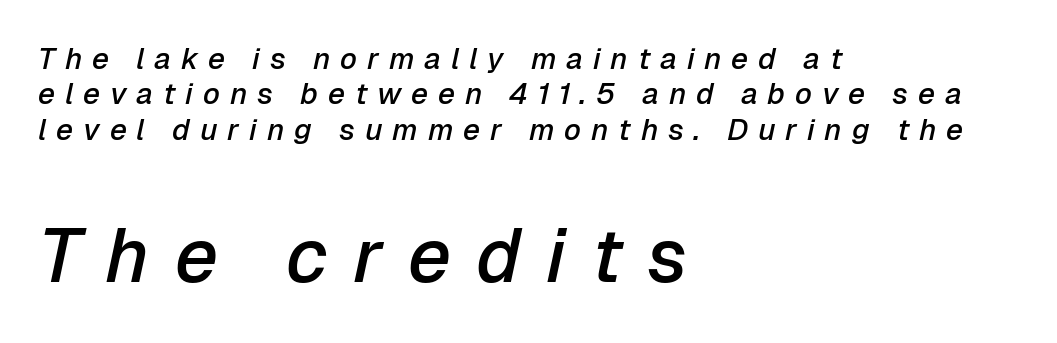
Just letters on the line, the space beneath them empty. Students, note that the glyphs here are deliberately spaced far apart. The axis of the letterforms is tilted away from vertical. Character widths vary here, with narrow letters taking less room than wide ones.
